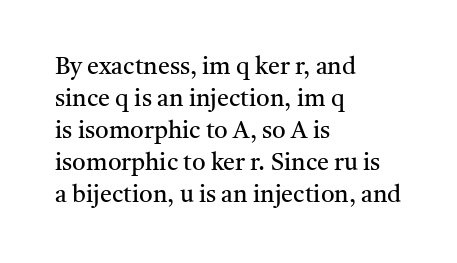
Q: Is the text bold? A: No.
Q: Is the text italic (slanted)? A: No, it is upright.
Q: Is the text underlined? A: No.
Q: How is the paragraph aligned? A: Left-aligned.
Q: Is the spacing between letters normal or unusually wide? A: Normal.
Q: Is the spacing between lines tight, normal or loose? A: Normal.
